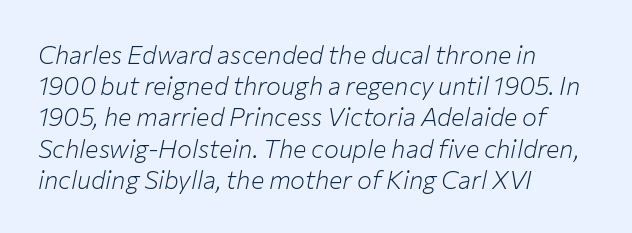
{"italic": "yes", "lean": "right", "slant_degrees": 12, "bold": "no", "underline": "no", "align": "left", "line_spacing": "normal", "line_spacing_ratio": 1.25, "letter_spacing": "normal", "letter_spacing_em": 0.0, "glyph_px": 25}
